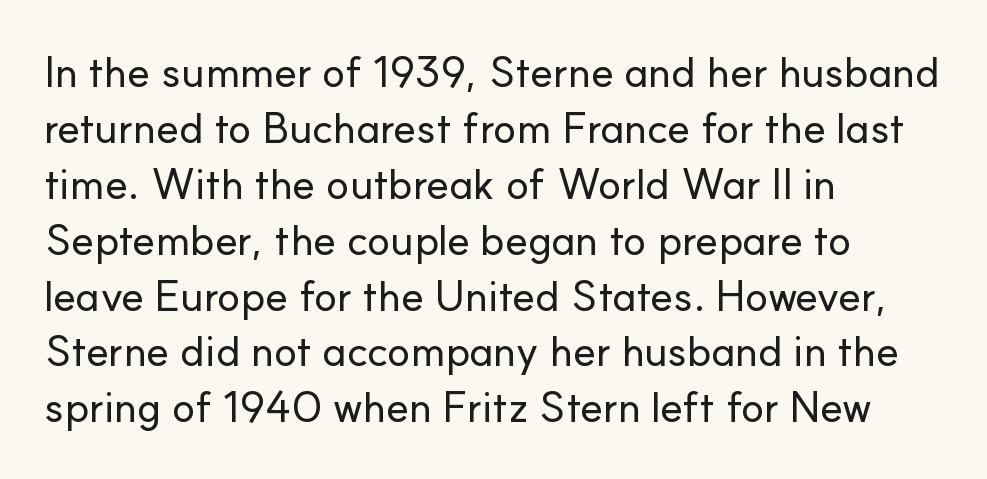
{"serif": "no", "italic": "no", "width": "normal", "stroke_contrast": "low", "x_height": "small", "monospaced": "no", "underline": "no", "align": "left", "line_spacing": "normal", "line_spacing_ratio": 1.3, "letter_spacing": "normal", "letter_spacing_em": 0.0, "glyph_px": 43}
